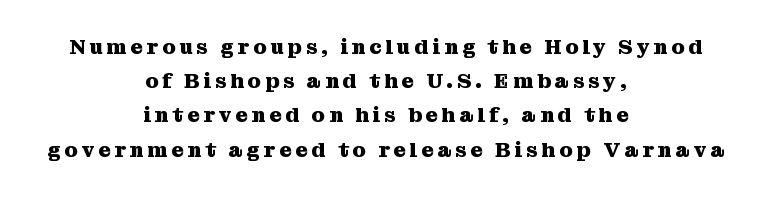
The image shows 21 px bold type, upright; set centered, normal line spacing (1.63x), not underlined.
